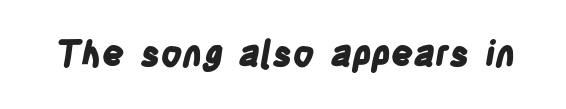
The rendering shows plain stroke endings on the letterforms — a sans-serif design. Proportional: the letters do not fall into vertical columns. I'd describe the lettering as bold — thick and assertive. The type is set solid horizontally, with unmodified tracking. The foot of each line stays bare and open.
